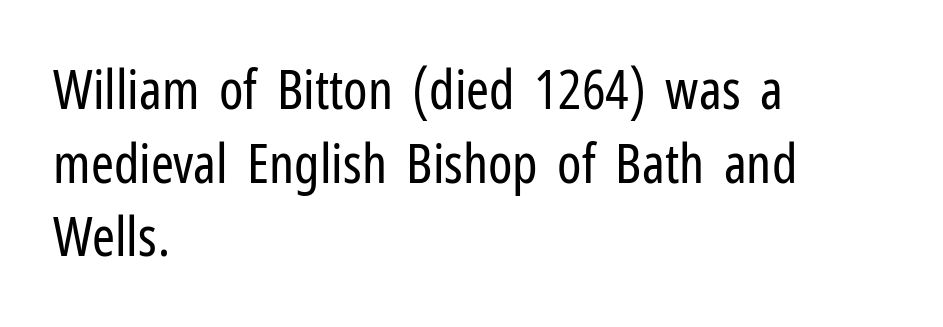
Does the type have serifs? No, each stem ends abruptly. Glyph-to-glyph distance matches everyday printed text. Has an underline been added? It has not. The letters advance in unequal steps, a hallmark of proportional type. Whoever set this chose a conventional vertical rhythm.
